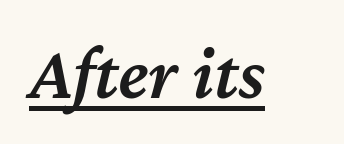
Q: Is the text bold? A: Semi-bold.
Q: Is the text italic (slanted)? A: Yes, it leans right by about 12 degrees.
Q: Is the text underlined? A: Yes.
Q: Is the spacing between letters normal or unusually wide? A: Normal.
Q: Width (condensed, normal, or wide)? A: Normal.
Q: Stroke contrast? A: Medium.
Q: x-height? A: Medium.
Q: Monospaced? A: No.
